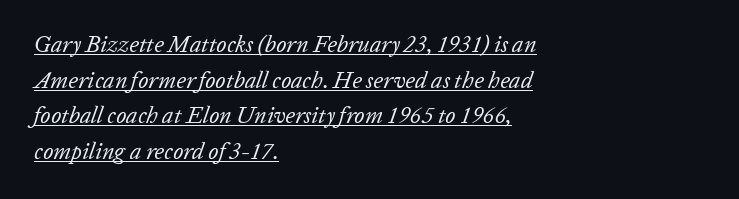
{"italic": "yes", "lean": "right", "slant_degrees": 20, "bold": "no", "underline": "yes", "align": "left", "line_spacing": "normal", "line_spacing_ratio": 1.55, "letter_spacing": "normal", "letter_spacing_em": 0.0, "glyph_px": 23}
